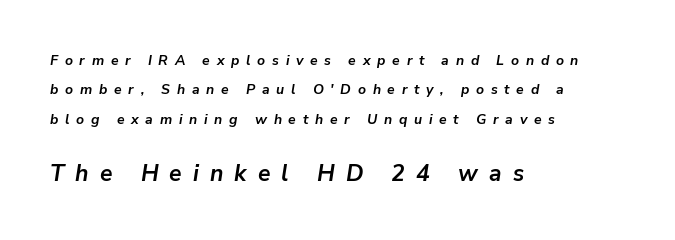
Q: Is the text bold? A: Yes.
Q: Is the text italic (slanted)? A: Yes, it leans right by about 9 degrees.
Q: Is the text underlined? A: No.
Q: How is the paragraph aligned? A: Left-aligned.
Q: Is the spacing between letters normal or unusually wide? A: Unusually wide.
Q: Is the spacing between lines tight, normal or loose? A: Loose.
Q: Which block of text is set in a larger size, the first (top) or the second (bottom)? A: The second (bottom) one.
